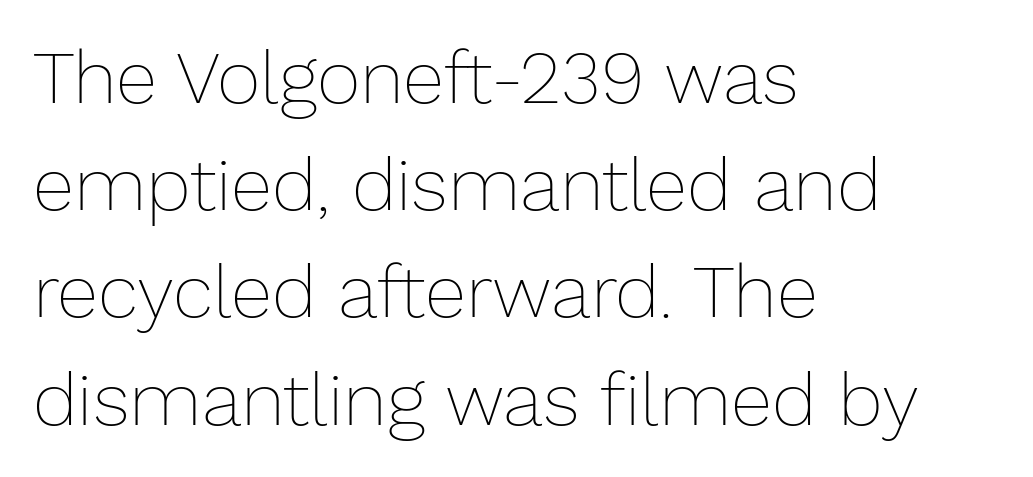
Q: Is the text bold? A: No.
Q: Is the text italic (slanted)? A: No, it is upright.
Q: Is the text underlined? A: No.
Q: How is the paragraph aligned? A: Left-aligned.
Q: Is the spacing between letters normal or unusually wide? A: Normal.
Q: Is the spacing between lines tight, normal or loose? A: Normal.
Q: Width (condensed, normal, or wide)? A: Normal.
Q: Stroke contrast? A: Low.
Q: x-height? A: Medium.
Q: Monospaced? A: No.
